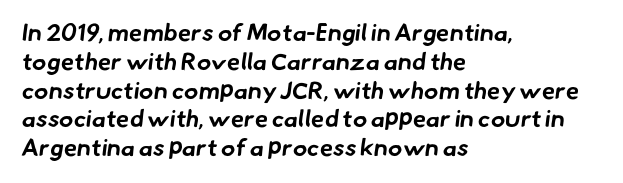
{"bold": "yes", "underline": "no", "align": "left", "line_spacing_ratio": 1.2, "letter_spacing": "normal", "letter_spacing_em": 0.0, "glyph_px": 24}
